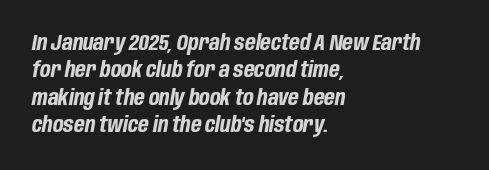
{"italic": "yes", "lean": "right", "slant_degrees": 10, "bold": "yes", "underline": "no", "align": "left", "line_spacing_ratio": 1.24, "letter_spacing": "normal", "letter_spacing_em": 0.0, "glyph_px": 22}
